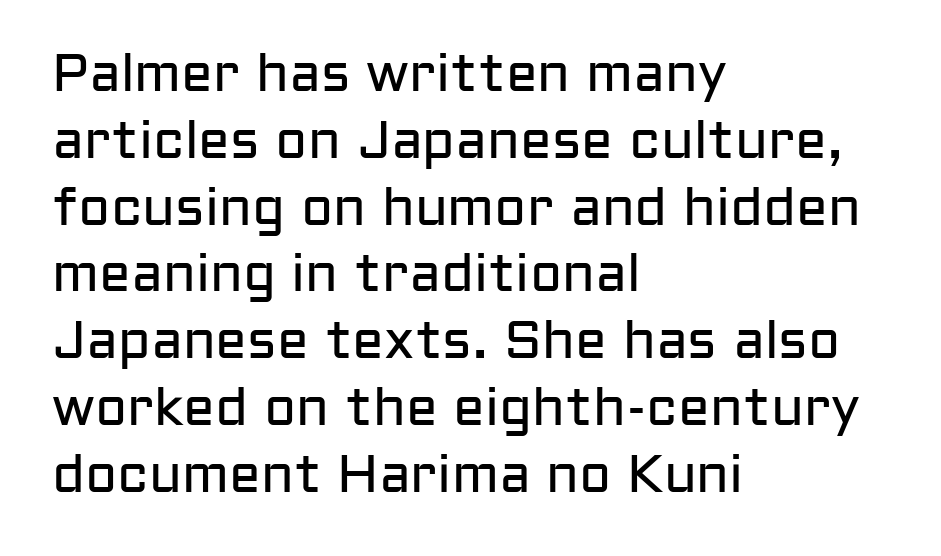
Casual observation: everything's shoved over to the left. Do the letters lean? They stand straight. The face used here is proportionally spaced, like ordinary book or web type. The type is set solid horizontally, with unmodified tracking.
